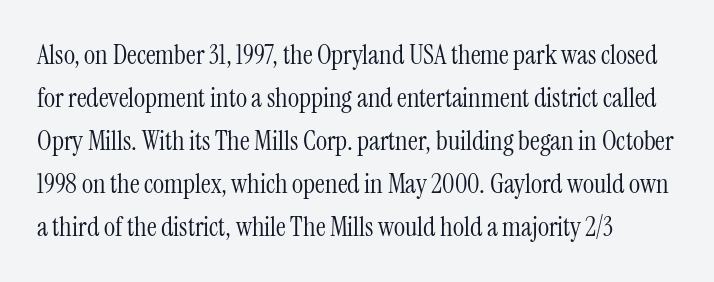
No heavy texture on the line: the type isn't bold. Honestly, the row spacing looks completely unremarkable. Has an underline been added? It has not. Here the glyphs are tracked normally, forming tight word shapes. Posture: straight, roman, zero tilt.
